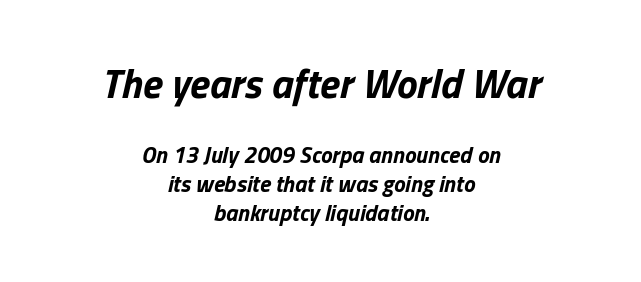
The image shows 41 px bold type, italic (leaning right); set centered, normal line spacing (1.27x), normal letter spacing, not underlined; the first (top) block is 1.78x larger; low stroke contrast and a medium x-height.
